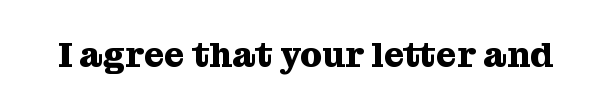
These lines were composed using upright roman letters. Serif or sans? Serif — the stroke terminals have little feet. Tracking here is standard; glyphs follow each other at the usual distance. Typographic density is high because the face is bold.
